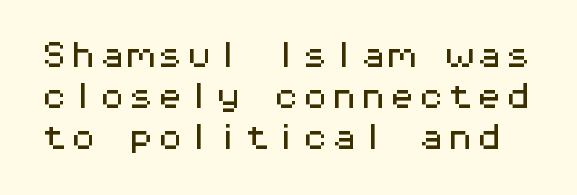
This rendering employs a face without finishing strokes, i.e., a sans-serif. The specimen omits any rule beneath the text block's lines. Spacing verdict: monospaced, one width for all characters. Here the glyphs are tracked normally, forming tight word shapes. Each new line begins a customary step beneath the previous one. A typesetter would mark this as roman, not italic.
